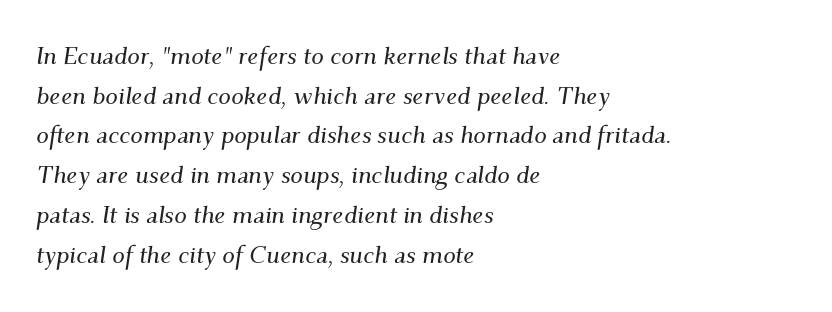
Q: Is the text italic (slanted)? A: Yes, it leans right by about 9 degrees.
Q: Is the text underlined? A: No.
Q: How is the paragraph aligned? A: Left-aligned.
Q: Is the spacing between letters normal or unusually wide? A: Normal.
Q: Is the spacing between lines tight, normal or loose? A: Normal.
